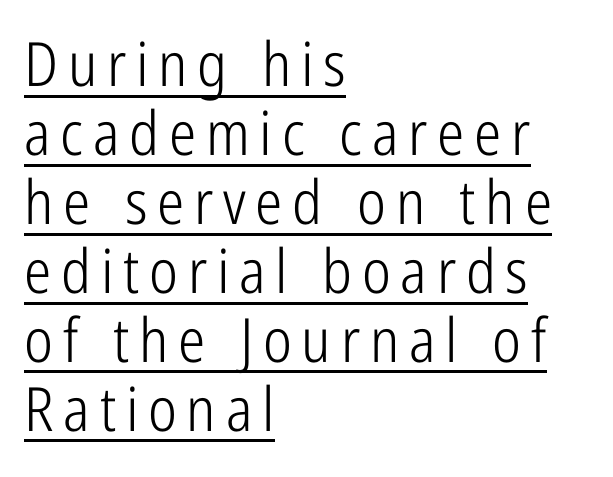
Visually the block forms a straight wall on the left and a jagged coastline on the right. Are there feet on the stems? There aren't — it's a sans. The letters look calm and open, with moderate or lighter stems. The face used here appears with an underline applied. Is there much room between lines? No — they nearly touch. Characters remain perfectly vertical along every line.
